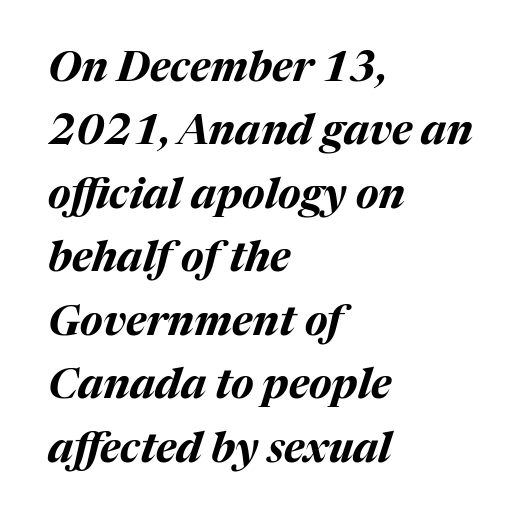
Emphasis-style slanted type is in use. How heavy is the stroke? Heavy — this is a bold. What's the leading like? Ordinary, nothing unusual. The tracking reads as untouched default to a designer's eye. The rendering anchors every line to the left-hand side. Check the space under the baseline: it is left empty.
